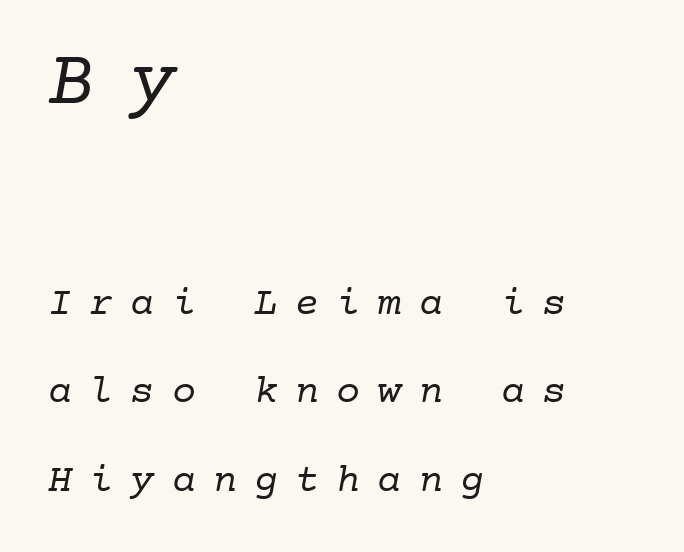
{"serif": "yes", "bold": "no", "weight": "regular", "width": "normal", "stroke_contrast": "low", "x_height": "medium", "monospaced": "yes", "underline": "no", "align": "left", "line_spacing": "loose", "line_spacing_ratio": 2.21, "letter_spacing": "wide", "letter_spacing_em": 0.43, "larger_block": "first", "size_ratio": 1.98, "glyph_px": 79}
